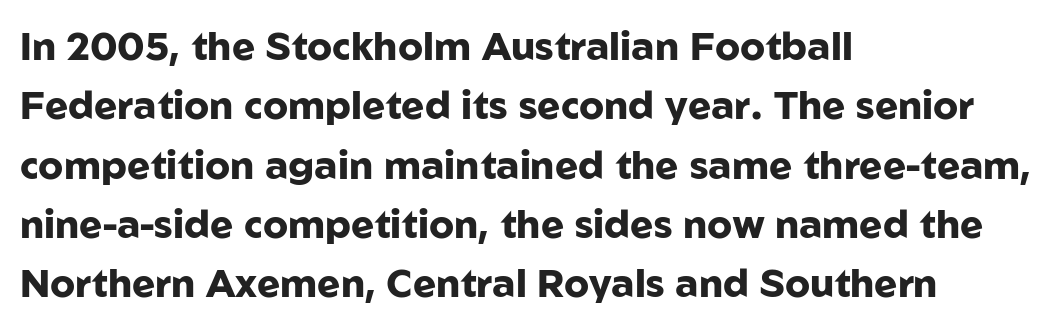
A typesetter would call this proportional, since set widths differ per character. Does the leading feel generous? No, just average. The baseline area is clear. The typeface chosen for these lines omits serifs. How heavy is the stroke? Heavy — this is a bold. Rendered with straight, roman letterforms.
